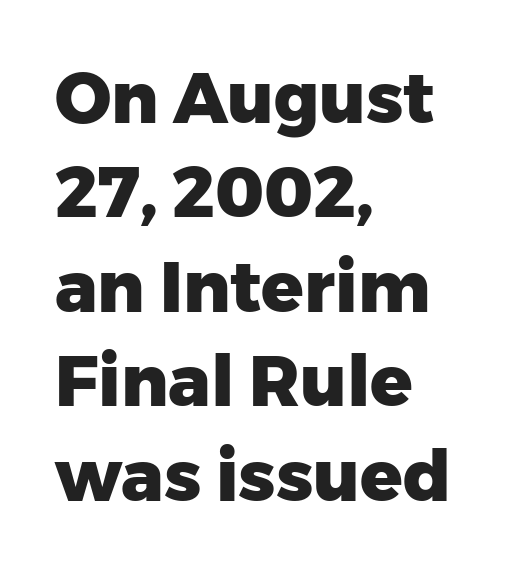
The axis of the letterforms is exactly vertical. Letter spacing: default. Font category for this specimen: sans-serif. Underlining? Definitely not there. Think of a printed novel: that variable character pitch is what you see here. The rendering uses a bold face; every stroke is thick and dark.
